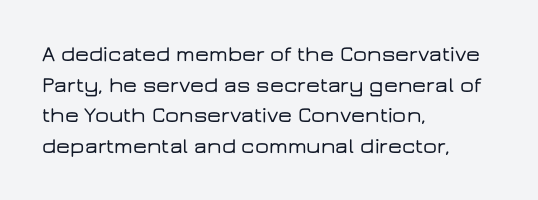
The image shows 22 px text type, upright; set left-aligned, normal line spacing (1.39x), normal letter spacing, not underlined.
